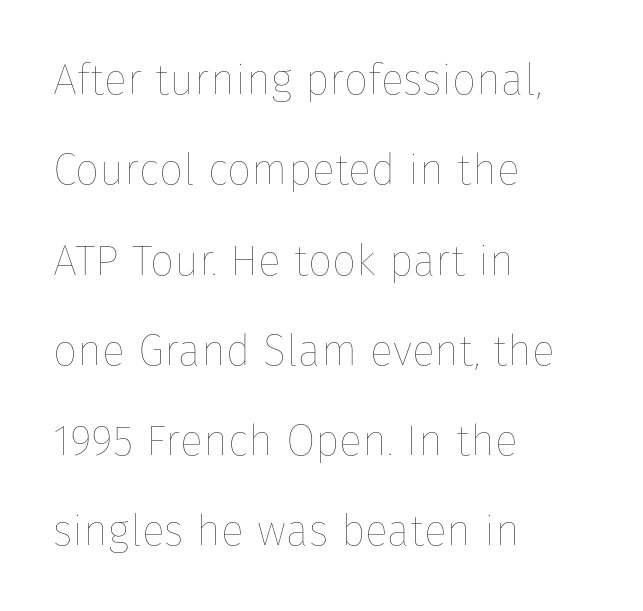
Does the copy run flush right? No — it runs flush left. The strokes carry an ordinary text weight at most. Each letter keeps its own natural width here, so spacing adapts to shape. The space beneath each line is pristine and unruled. When letters stand straight like this, we call the style roman or upright. This sample uses plain, unmodified letter spacing.
